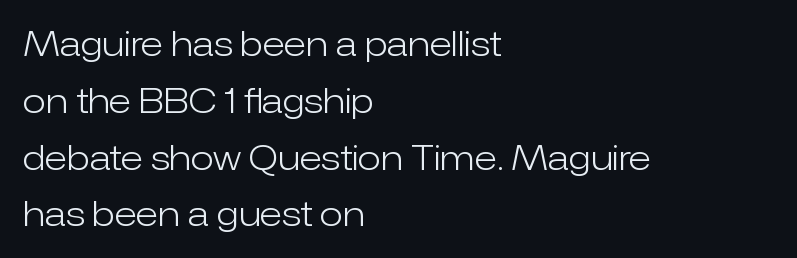
{"serif": "no", "italic": "no", "bold": "no", "weight": "light", "width": "normal", "stroke_contrast": "low", "x_height": "medium", "monospaced": "no", "underline": "no", "align": "left", "line_spacing": "normal", "line_spacing_ratio": 1.67, "letter_spacing": "normal", "letter_spacing_em": 0.0, "glyph_px": 34}
